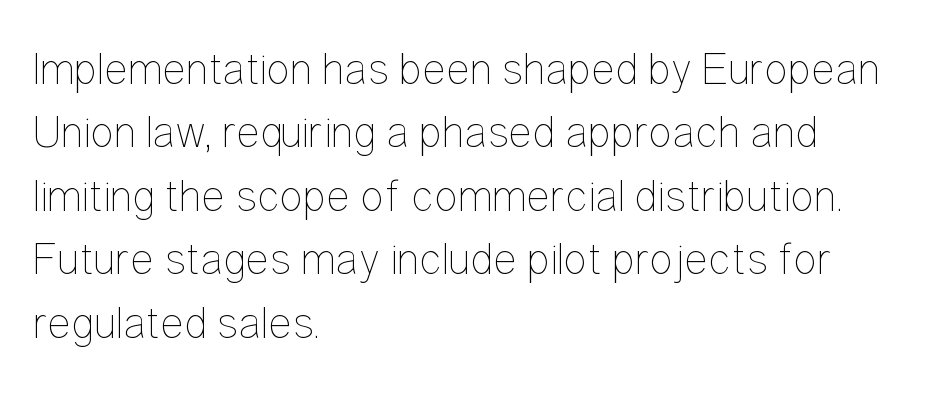
Letter spacing: default. Leading: standard. A typesetter would call this proportional, since set widths differ per character. This is not heavy type; no bold has been used. Casual observation: everything's shoved over to the left.
